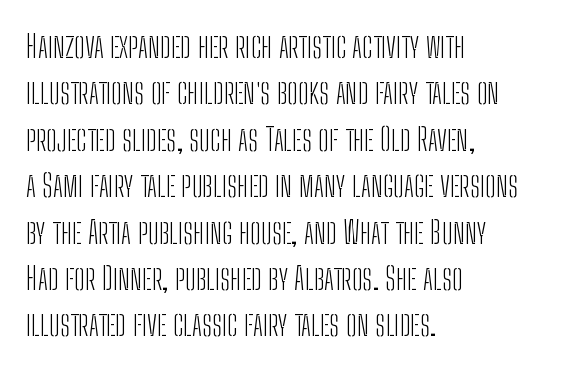
The image shows 32 px light, condensed sans-serif type, upright; set left-aligned, normal line spacing (1.45x), normal letter spacing, not underlined; low stroke contrast and a medium x-height.
